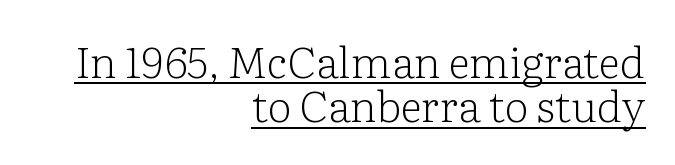
{"serif": "yes", "italic": "no", "bold": "no", "weight": "light", "width": "normal", "stroke_contrast": "low", "x_height": "medium", "monospaced": "no", "underline": "yes", "align": "right", "line_spacing": "tight", "line_spacing_ratio": 1.03, "letter_spacing": "normal", "letter_spacing_em": 0.0, "glyph_px": 43}
